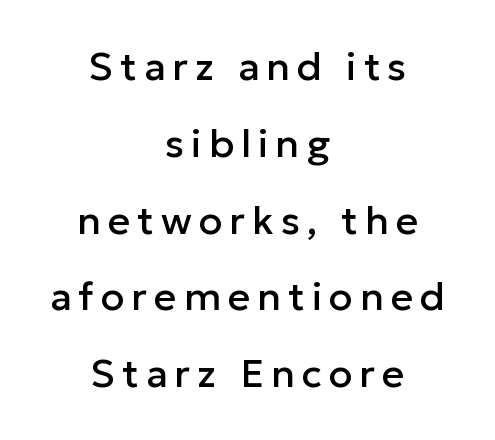
Q: Is the text italic (slanted)? A: No, it is upright.
Q: Is the typeface a serif or a sans-serif typeface? A: Sans-serif.
Q: Is the text underlined? A: No.
Q: How is the paragraph aligned? A: Centered.
Q: Is the spacing between lines tight, normal or loose? A: Loose.
Q: Width (condensed, normal, or wide)? A: Normal.
Q: Stroke contrast? A: Low.
Q: x-height? A: Medium.
Q: Monospaced? A: No.
